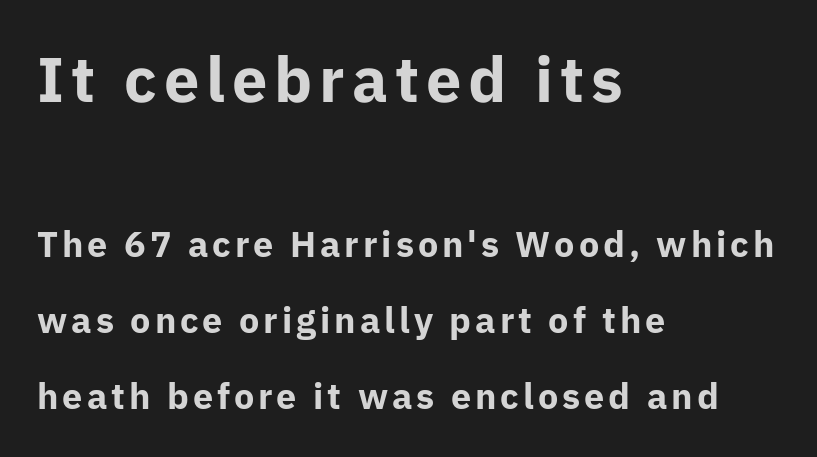
{"serif": "no", "italic": "no", "bold": "yes", "weight": "bold", "width": "normal", "stroke_contrast": "low", "x_height": "medium", "monospaced": "no", "underline": "no", "align": "left", "line_spacing": "loose", "line_spacing_ratio": 2.11, "larger_block": "first", "size_ratio": 1.75, "glyph_px": 63}
